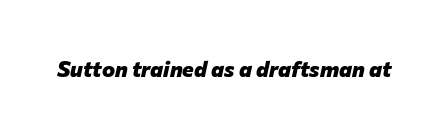
Q: Is the text bold? A: Yes.
Q: Is the text italic (slanted)? A: Yes, it leans right by about 12 degrees.
Q: Is the text underlined? A: No.
Q: Is the spacing between letters normal or unusually wide? A: Normal.
